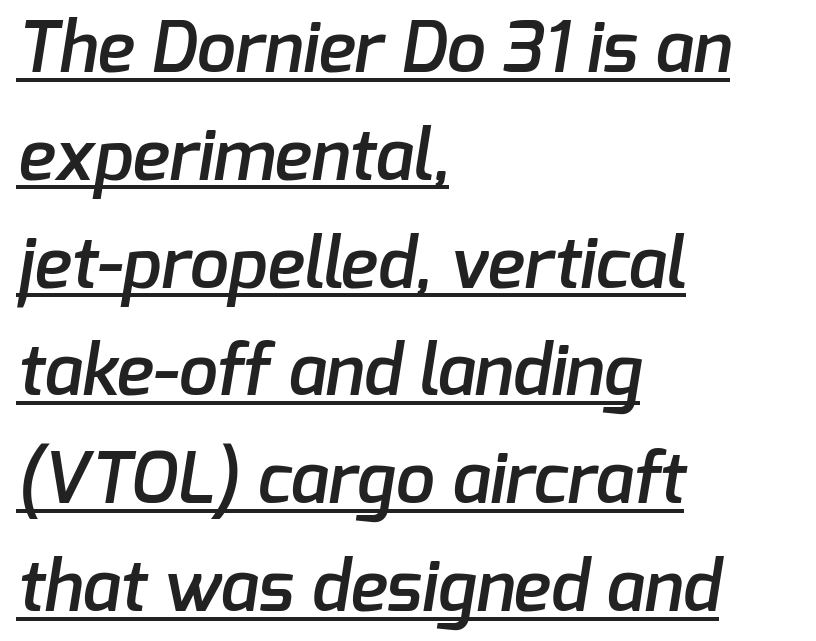
Examine the stroke ends and you'll find no serifs. The letterforms sit shoulder to shoulder at normal distance. Quick note: underline on. These lines sit exactly where default settings would place them. This sample has the flowing, uneven cadence of proportional lettering. Slightly chunky letters — semibold, I'd say, not full bold.
